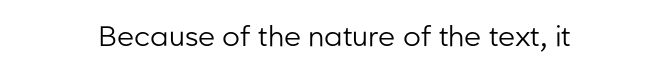
The specimen omits any rule beneath the text block's lines. Short note: letters normally spaced. Vertical strokes here are truly vertical. Note the varied advance widths — an 'i' is clearly narrower than an 'm'. The face used here is a sans, in the tradition of grotesques and geometrics.
